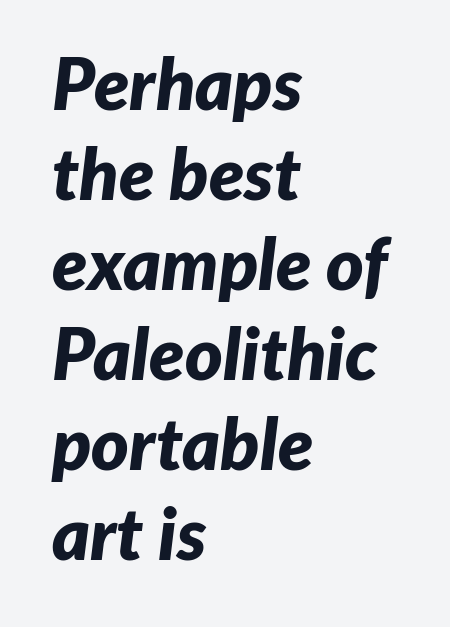
Q: Is the text bold? A: Yes.
Q: Is the text italic (slanted)? A: Yes, it leans right by about 7 degrees.
Q: Is the text underlined? A: No.
Q: How is the paragraph aligned? A: Left-aligned.
Q: Is the spacing between letters normal or unusually wide? A: Normal.
Q: Is the spacing between lines tight, normal or loose? A: Normal.
Q: Width (condensed, normal, or wide)? A: Normal.
Q: Stroke contrast? A: Low.
Q: x-height? A: Medium.
Q: Monospaced? A: No.
